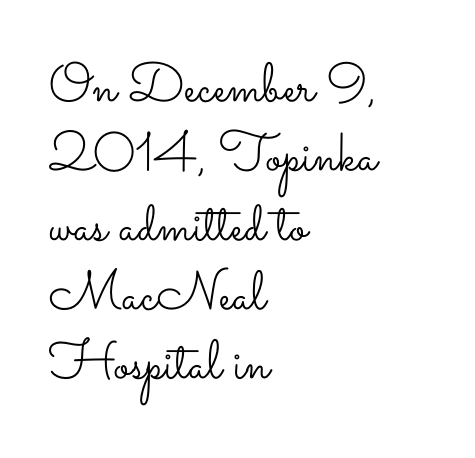
The image shows 55 px light, wide type; set left-aligned, normal line spacing (1.26x), normal letter spacing, not underlined; low stroke contrast and a small x-height.
